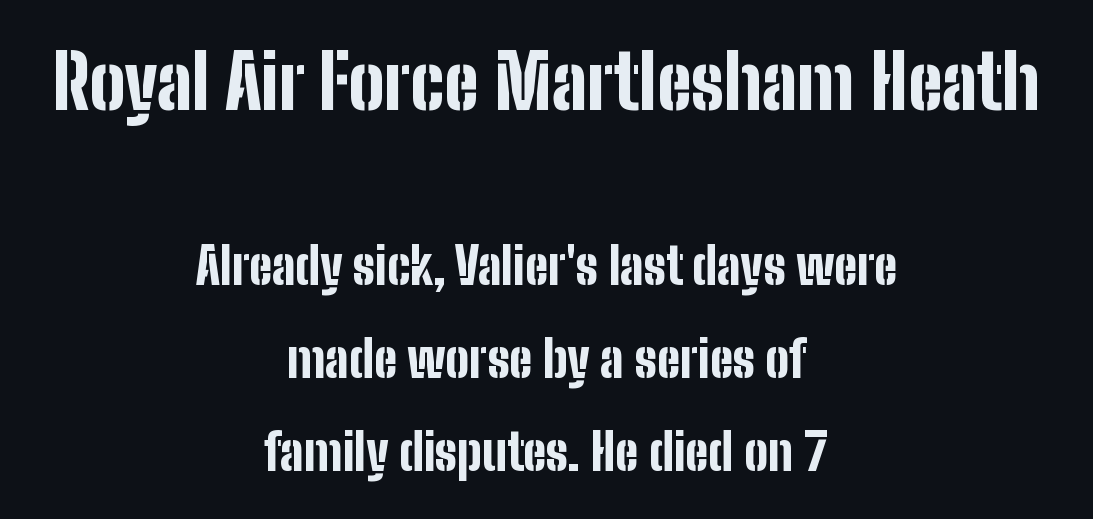
Q: Is the text bold? A: Yes.
Q: Is the text italic (slanted)? A: No, it is upright.
Q: Is the typeface a serif or a sans-serif typeface? A: Sans-serif.
Q: Is the text underlined? A: No.
Q: How is the paragraph aligned? A: Centered.
Q: Is the spacing between letters normal or unusually wide? A: Normal.
Q: Which block of text is set in a larger size, the first (top) or the second (bottom)? A: The first (top) one.
Q: Width (condensed, normal, or wide)? A: Condensed.
Q: Stroke contrast? A: Low.
Q: x-height? A: Medium.
Q: Monospaced? A: No.
